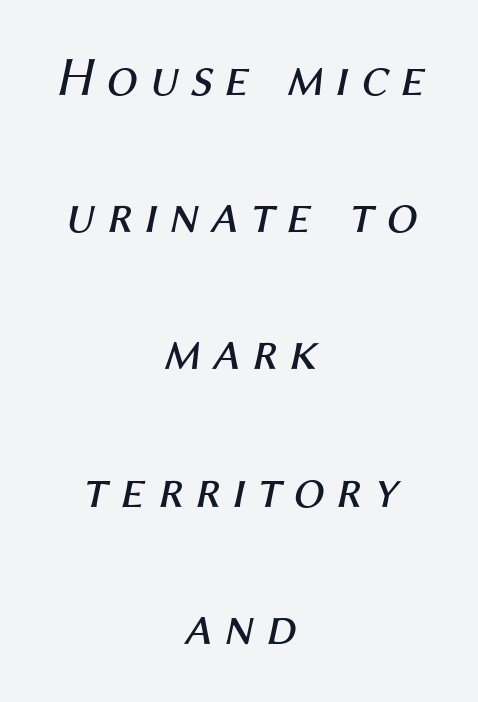
Q: Is the text bold? A: No.
Q: Is the text italic (slanted)? A: Yes, it leans right by about 12 degrees.
Q: Is the text underlined? A: No.
Q: How is the paragraph aligned? A: Centered.
Q: Is the spacing between letters normal or unusually wide? A: Unusually wide.
Q: Is the spacing between lines tight, normal or loose? A: Loose.
Q: Width (condensed, normal, or wide)? A: Normal.
Q: Stroke contrast? A: Medium.
Q: x-height? A: Medium.
Q: Monospaced? A: No.
